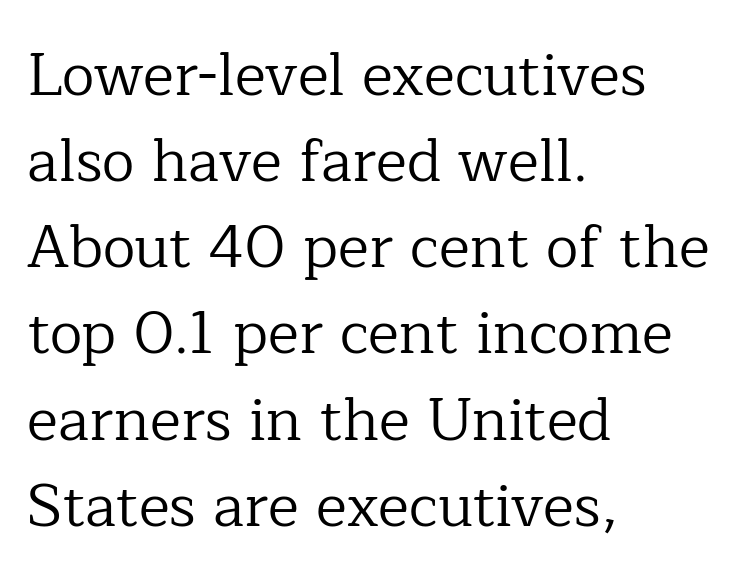
Q: Is the text bold? A: No.
Q: Is the text italic (slanted)? A: No, it is upright.
Q: Is the typeface a serif or a sans-serif typeface? A: Serif.
Q: Is the text underlined? A: No.
Q: How is the paragraph aligned? A: Left-aligned.
Q: Is the spacing between letters normal or unusually wide? A: Normal.
Q: Is the spacing between lines tight, normal or loose? A: Normal.
Q: Width (condensed, normal, or wide)? A: Normal.
Q: Stroke contrast? A: Low.
Q: x-height? A: Medium.
Q: Monospaced? A: No.
